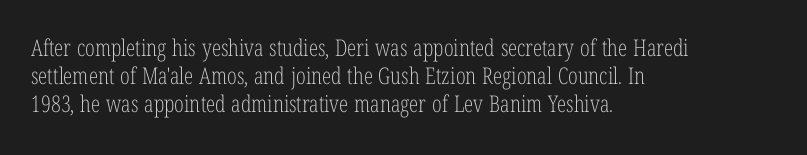
Italic: no, the glyphs are upright roman. Typeset ragged right — the left edge is the straight one. The gaps between neighbouring characters are ordinary and unremarkable. No letter is thick-stroked: the sample isn't bold. Lines of text with bare space underneath.
